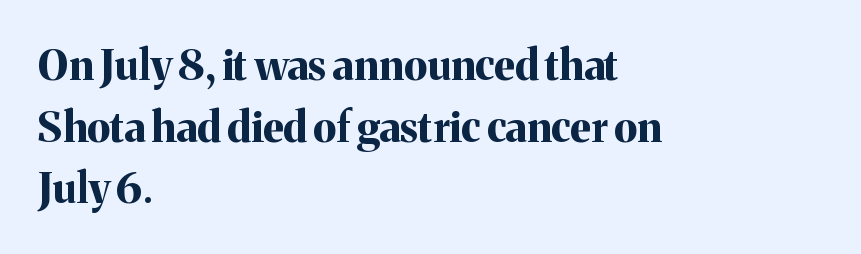
The image shows 42 px bold serif type, upright; set left-aligned, normal line spacing (1.47x), normal letter spacing, not underlined; medium stroke contrast and a medium x-height.
